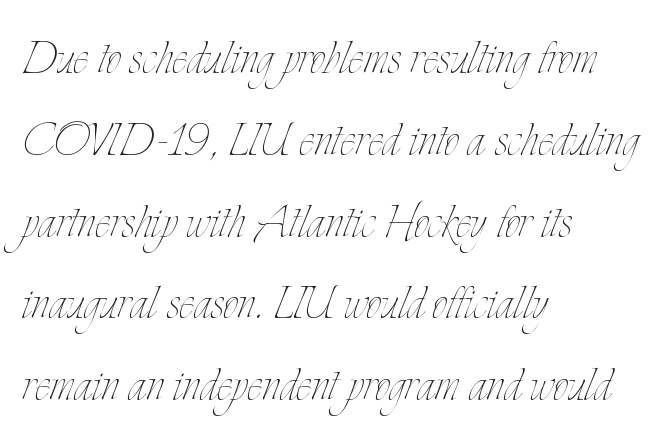
The image shows 58 px thin, condensed type; set left-aligned, normal line spacing (1.41x), normal letter spacing, not underlined; low stroke contrast and a small x-height.
